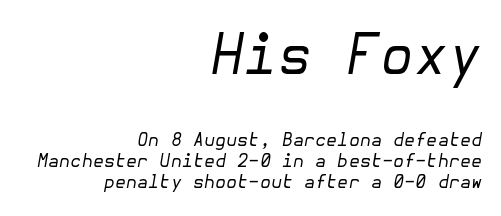
The image shows 55 px regular-weight type, italic (leaning right); set right-aligned, line spacing 1.18x, normal letter spacing, not underlined; the first (top) block is 3.06x larger; low stroke contrast and a medium x-height.
